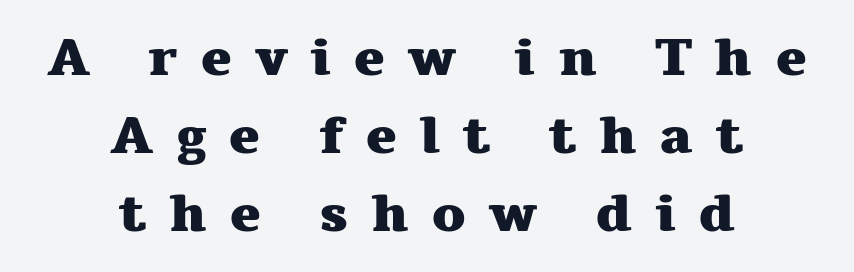
{"serif": "yes", "italic": "no", "bold": "yes", "weight": "heavy", "width": "wide", "stroke_contrast": "medium", "x_height": "medium", "monospaced": "no", "underline": "no", "align": "center", "line_spacing": "normal", "line_spacing_ratio": 1.47, "letter_spacing": "wide", "letter_spacing_em": 0.42, "glyph_px": 53}
